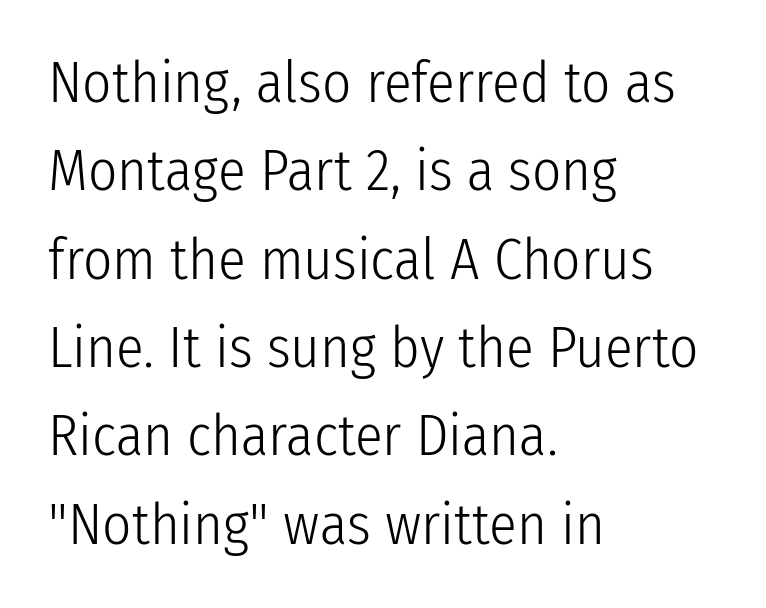
Q: Is the text bold? A: No.
Q: Is the text italic (slanted)? A: No, it is upright.
Q: Is the typeface a serif or a sans-serif typeface? A: Sans-serif.
Q: Is the text underlined? A: No.
Q: How is the paragraph aligned? A: Left-aligned.
Q: Is the spacing between letters normal or unusually wide? A: Normal.
Q: Is the spacing between lines tight, normal or loose? A: Normal.
Q: Width (condensed, normal, or wide)? A: Condensed.
Q: Stroke contrast? A: Low.
Q: x-height? A: Medium.
Q: Monospaced? A: No.
